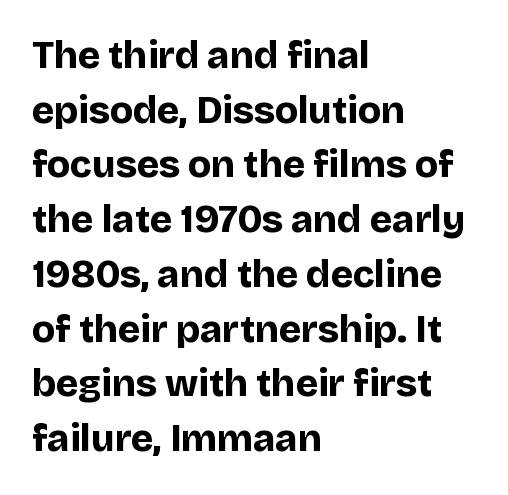
Q: Is the text bold? A: Yes.
Q: Is the text italic (slanted)? A: No, it is upright.
Q: Is the typeface a serif or a sans-serif typeface? A: Sans-serif.
Q: Is the text underlined? A: No.
Q: How is the paragraph aligned? A: Left-aligned.
Q: Is the spacing between letters normal or unusually wide? A: Normal.
Q: Is the spacing between lines tight, normal or loose? A: Normal.
Q: Width (condensed, normal, or wide)? A: Normal.
Q: Stroke contrast? A: Low.
Q: x-height? A: Large.
Q: Monospaced? A: No.
